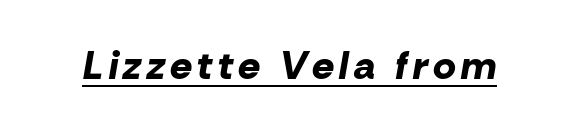
The image shows 39 px bold type, italic (leaning right); set underlined; low stroke contrast and a medium x-height.
